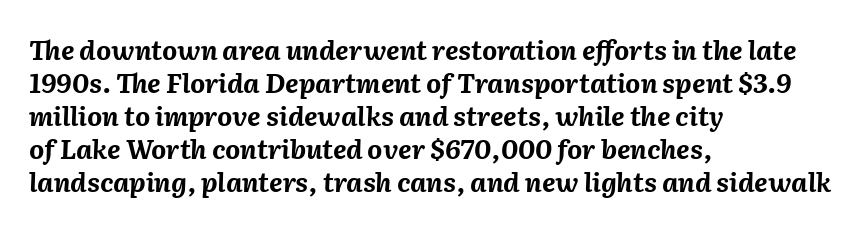
The area under the type is left untouched. The block of text has a typical density, with ordinary space between rows. In CSS terms this would be text-align: left. Observe the ordinary spacing: letters are neighbours, not strangers. The face used here has the dense, thick strokes of a bold. The axis of the letterforms is tilted away from vertical.
